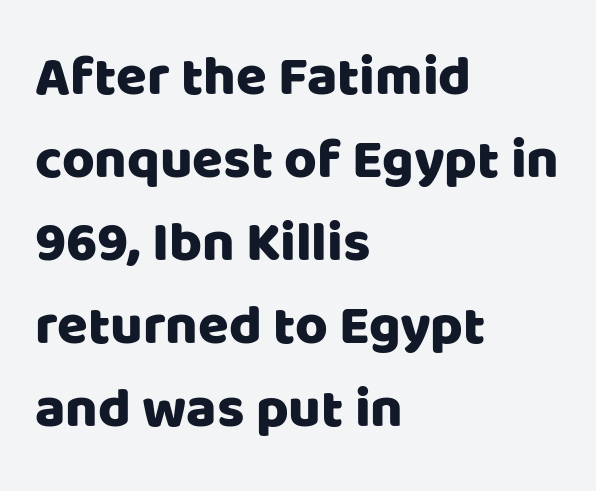
The image shows 56 px sans-serif type, upright; set left-aligned, normal line spacing (1.48x), normal letter spacing, not underlined; low stroke contrast and a large x-height.
